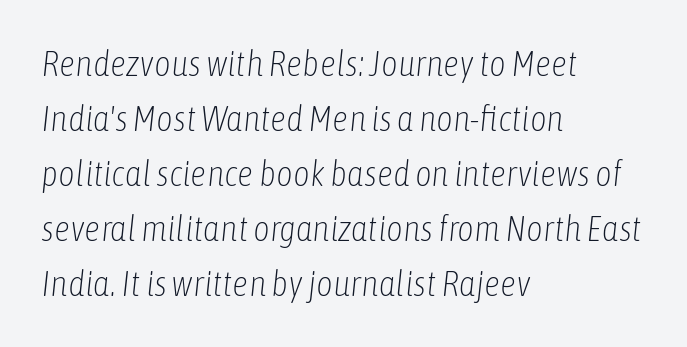
{"italic": "yes", "lean": "right", "slant_degrees": 6, "bold": "no", "weight": "light", "width": "condensed", "stroke_contrast": "low", "x_height": "medium", "monospaced": "no", "underline": "no", "align": "left", "line_spacing": "normal", "line_spacing_ratio": 1.53, "letter_spacing": "normal", "letter_spacing_em": 0.0, "glyph_px": 36}
